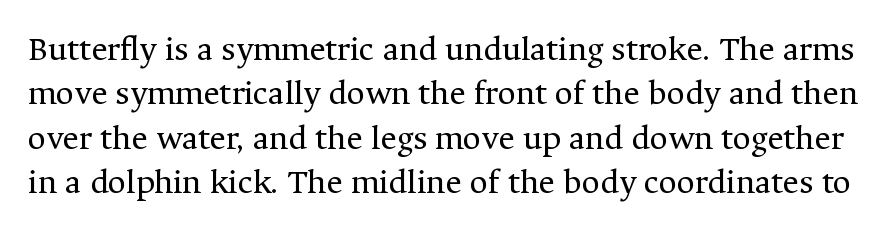
{"serif": "yes", "italic": "no", "bold": "no", "weight": "regular", "width": "normal", "stroke_contrast": "medium", "x_height": "medium", "monospaced": "no", "underline": "no", "line_spacing": "normal", "line_spacing_ratio": 1.27, "letter_spacing": "normal", "letter_spacing_em": 0.0, "glyph_px": 35}
